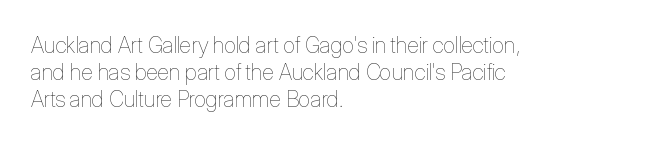
The image shows 22 px text type, upright; set left-aligned, line spacing 1.22x, normal letter spacing, not underlined.
